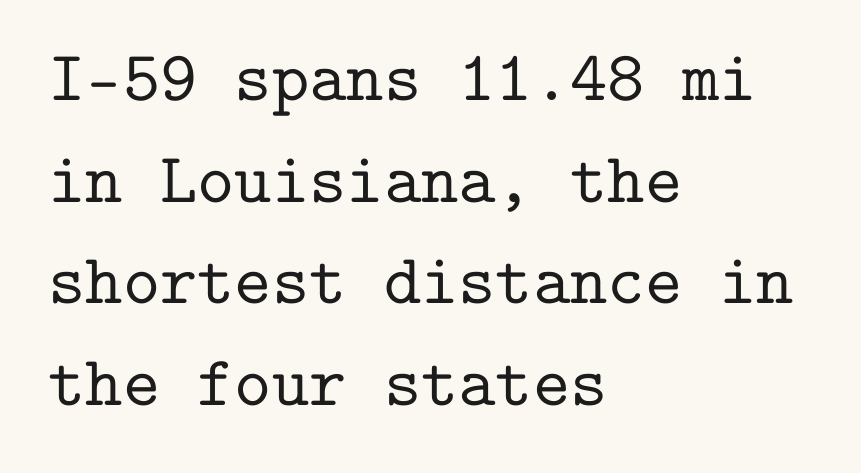
{"serif": "yes", "italic": "no", "width": "normal", "stroke_contrast": "low", "x_height": "medium", "monospaced": "yes", "underline": "no", "align": "left", "line_spacing": "normal", "line_spacing_ratio": 1.43, "letter_spacing": "normal", "letter_spacing_em": 0.0, "glyph_px": 71}
